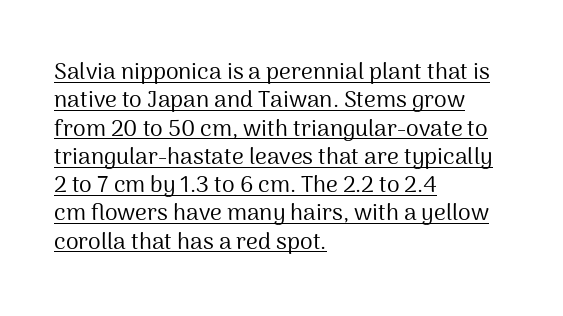
Has an underline been added? It has. Does extra space separate the letters? No, they use regular spacing. Rendered with straight, roman letterforms. Is the type heavy? It reads as light-to-regular instead. Where is the straight margin? On the left.
